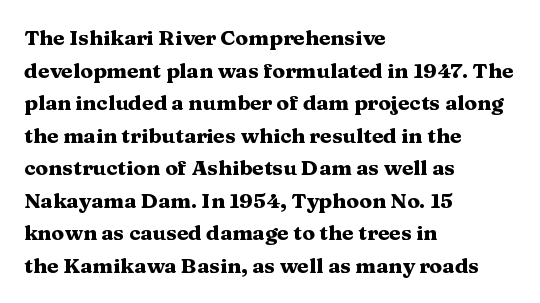
The rendering anchors every line to the left-hand side. In terms of posture, this sample is upright. This sample uses plain, unmodified letter spacing. The gap between lines stays unmarked.
